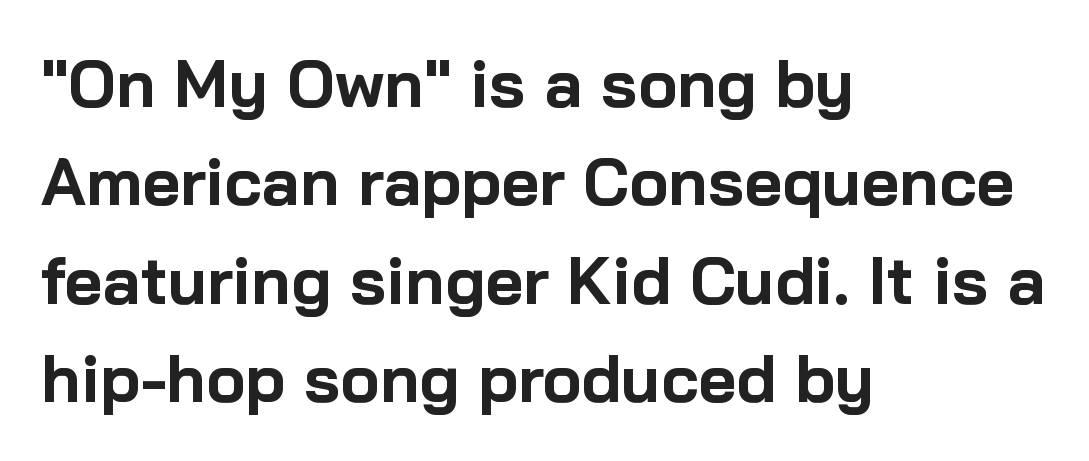
Q: Is the text bold? A: Yes.
Q: Is the text italic (slanted)? A: No, it is upright.
Q: Is the typeface a serif or a sans-serif typeface? A: Sans-serif.
Q: Is the text underlined? A: No.
Q: How is the paragraph aligned? A: Left-aligned.
Q: Is the spacing between letters normal or unusually wide? A: Normal.
Q: Is the spacing between lines tight, normal or loose? A: Normal.
Q: Width (condensed, normal, or wide)? A: Normal.
Q: Stroke contrast? A: Low.
Q: x-height? A: Medium.
Q: Monospaced? A: No.
